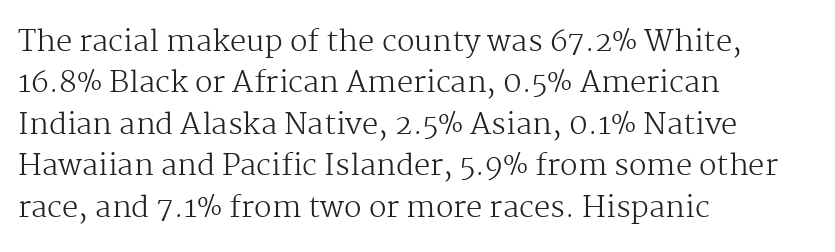
The image shows 29 px regular-weight serif type, upright; set left-aligned, normal line spacing (1.43x), normal letter spacing, not underlined; medium stroke contrast and a medium x-height.
